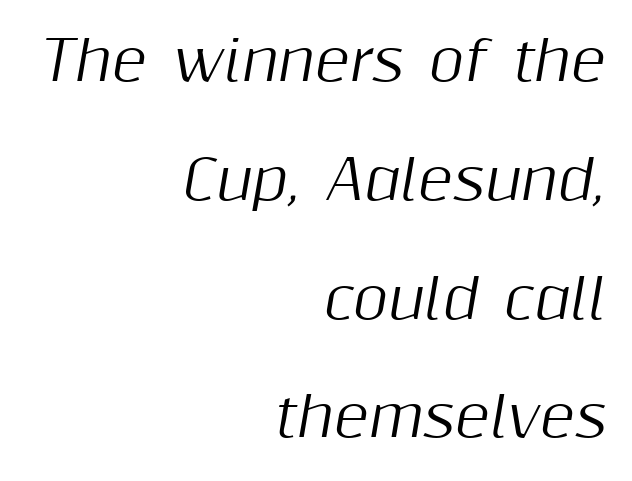
Which margin do the lines hug? The right one — the left edge is uneven. Is this a fixed-width face? No — the glyphs have proportional, varying widths. Rule under the text: the space is simply empty. Default kerning and tracking; the words read as compact shapes. You could fit nearly another row in the gap between these rows. Observe the lean: these are italic letterforms.
